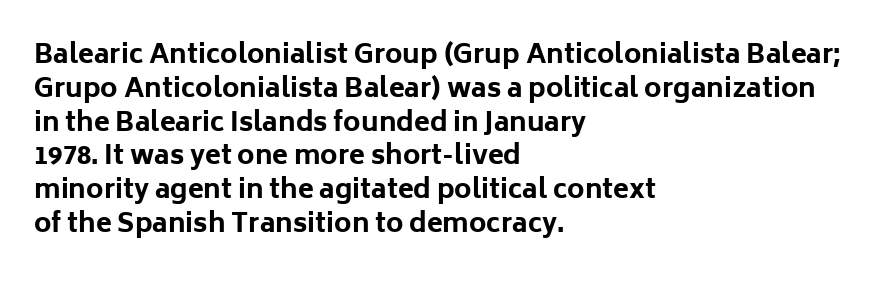
Q: Is the text bold? A: Yes.
Q: Is the text italic (slanted)? A: No, it is upright.
Q: Is the text underlined? A: No.
Q: How is the paragraph aligned? A: Left-aligned.
Q: Is the spacing between letters normal or unusually wide? A: Normal.
Q: Is the spacing between lines tight, normal or loose? A: Normal.
